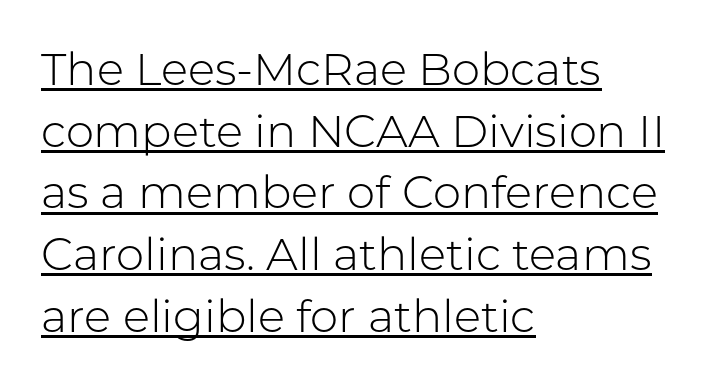
{"serif": "no", "italic": "no", "bold": "no", "weight": "light", "width": "normal", "stroke_contrast": "low", "x_height": "medium", "monospaced": "no", "underline": "yes", "align": "left", "line_spacing": "normal", "line_spacing_ratio": 1.37, "letter_spacing": "normal", "letter_spacing_em": 0.0, "glyph_px": 45}
